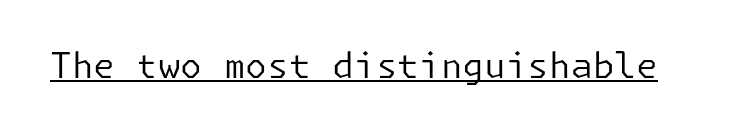
The image shows 35 px regular-weight sans-serif type, upright; set normal letter spacing, underlined; low stroke contrast and a medium x-height.
